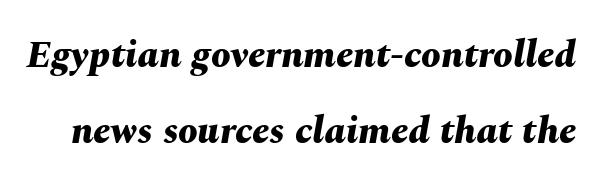
Q: Is the text bold? A: Yes.
Q: Is the text italic (slanted)? A: Yes, it leans right by about 10 degrees.
Q: Is the text underlined? A: No.
Q: Is the spacing between letters normal or unusually wide? A: Normal.
Q: Is the spacing between lines tight, normal or loose? A: Loose.
Q: Width (condensed, normal, or wide)? A: Normal.
Q: Stroke contrast? A: Medium.
Q: x-height? A: Medium.
Q: Monospaced? A: No.
